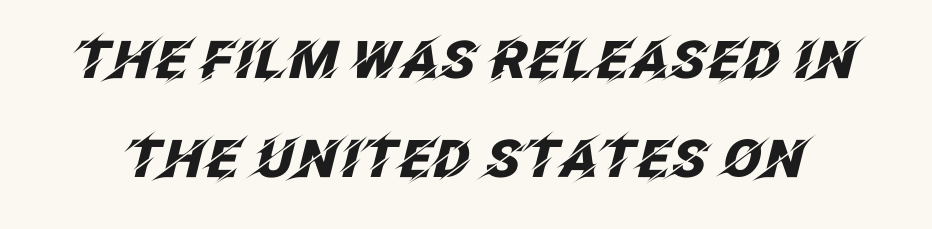
Q: Is the text bold? A: Yes.
Q: Is the text italic (slanted)? A: Yes, it leans right by about 12 degrees.
Q: Is the text underlined? A: No.
Q: Is the spacing between letters normal or unusually wide? A: Normal.
Q: Is the spacing between lines tight, normal or loose? A: Loose.
Q: Width (condensed, normal, or wide)? A: Normal.
Q: Stroke contrast? A: Low.
Q: x-height? A: Large.
Q: Monospaced? A: No.
